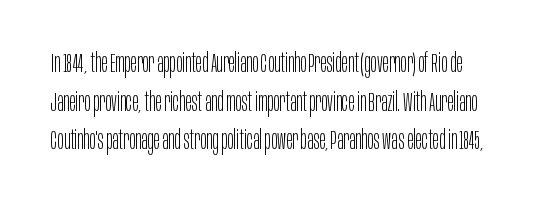
Q: Is the text bold? A: No.
Q: Is the text italic (slanted)? A: No, it is upright.
Q: Is the text underlined? A: No.
Q: Is the spacing between letters normal or unusually wide? A: Normal.
Q: Is the spacing between lines tight, normal or loose? A: Normal.
